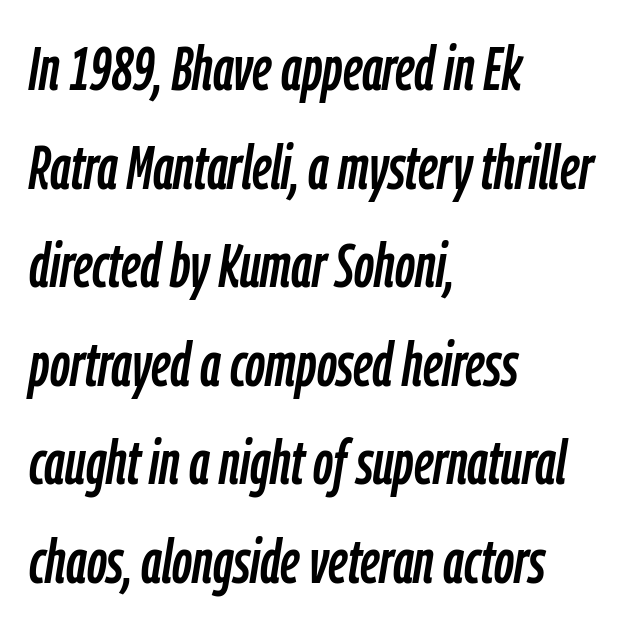
Quick note: interline space is typical. Slanted lettering throughout. These lines are set flush left with a ragged right edge. Does extra space separate the letters? No, they use regular spacing.
